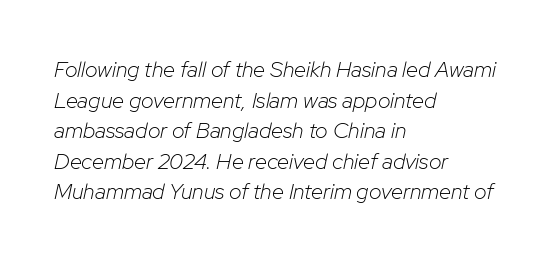
The image shows 22 px text type, italic (leaning right); set left-aligned, normal line spacing (1.39x), normal letter spacing, not underlined.
